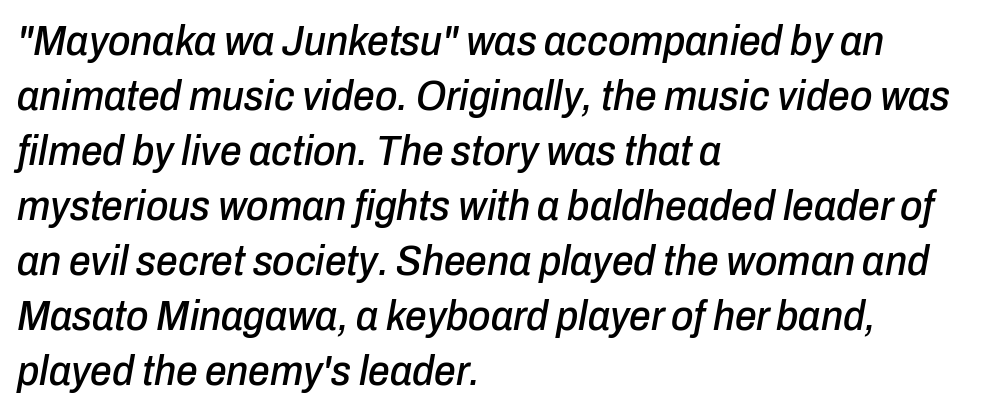
{"italic": "yes", "lean": "right", "slant_degrees": 10, "width": "condensed", "stroke_contrast": "low", "x_height": "medium", "monospaced": "no", "underline": "no", "align": "left", "line_spacing": "normal", "line_spacing_ratio": 1.28, "letter_spacing": "normal", "letter_spacing_em": 0.0, "glyph_px": 43}
